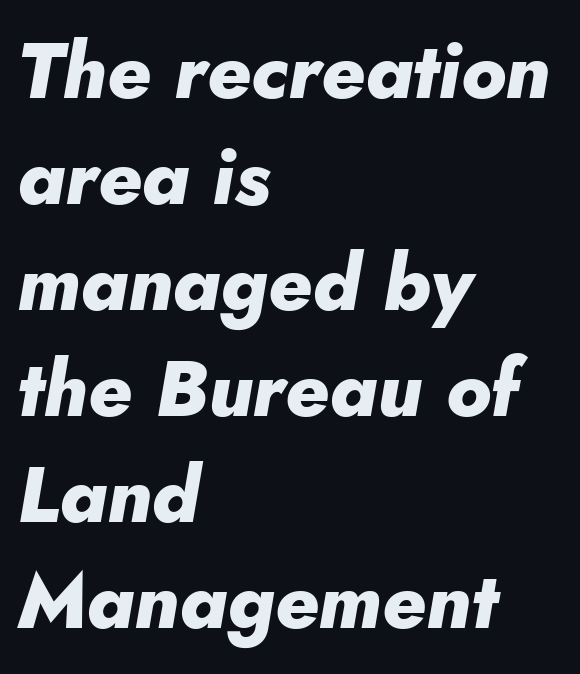
{"italic": "yes", "lean": "right", "slant_degrees": 10, "bold": "yes", "weight": "heavy", "width": "normal", "stroke_contrast": "low", "x_height": "small", "monospaced": "no", "underline": "no", "align": "left", "line_spacing": "normal", "line_spacing_ratio": 1.36, "letter_spacing": "normal", "letter_spacing_em": 0.0, "glyph_px": 78}
